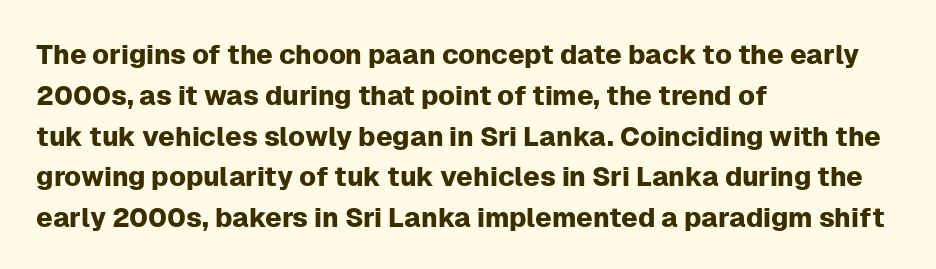
The typography opts for an upright posture over an oblique one. Descenders hang freely into open space. The rag falls on the right side of this text block. No extra tracking has been applied to these lines. Does the leading feel generous? No, just average.
